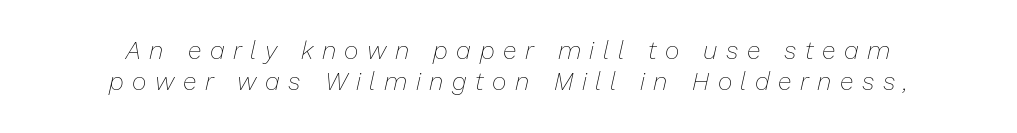
{"italic": "yes", "lean": "right", "slant_degrees": 13, "bold": "no", "underline": "no", "align": "center", "line_spacing": "normal", "line_spacing_ratio": 1.25, "letter_spacing": "wide", "letter_spacing_em": 0.34, "glyph_px": 25}
